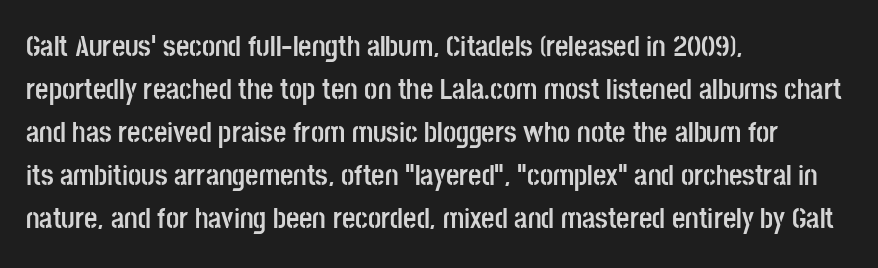
{"serif": "no", "italic": "no", "bold": "yes", "weight": "semibold", "width": "condensed", "stroke_contrast": "low", "x_height": "large", "monospaced": "no", "underline": "no", "align": "left", "line_spacing": "normal", "line_spacing_ratio": 1.48, "letter_spacing": "normal", "letter_spacing_em": 0.0, "glyph_px": 29}
